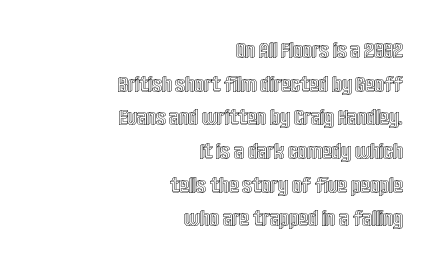
The image shows 22 px text type, upright; set right-aligned, normal line spacing (1.53x), normal letter spacing, not underlined.
